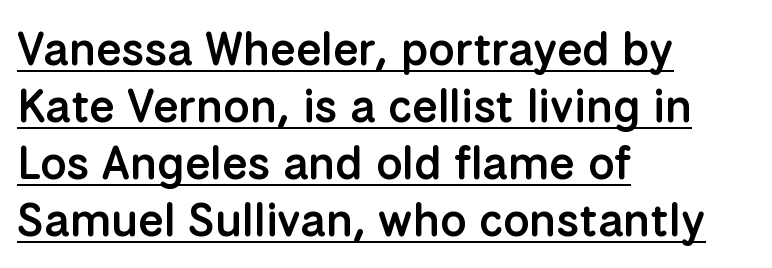
{"serif": "no", "italic": "no", "bold": "semi", "weight": "semibold", "width": "normal", "stroke_contrast": "low", "x_height": "medium", "monospaced": "no", "underline": "yes", "align": "left", "line_spacing_ratio": 1.24, "letter_spacing": "normal", "letter_spacing_em": 0.0, "glyph_px": 46}
